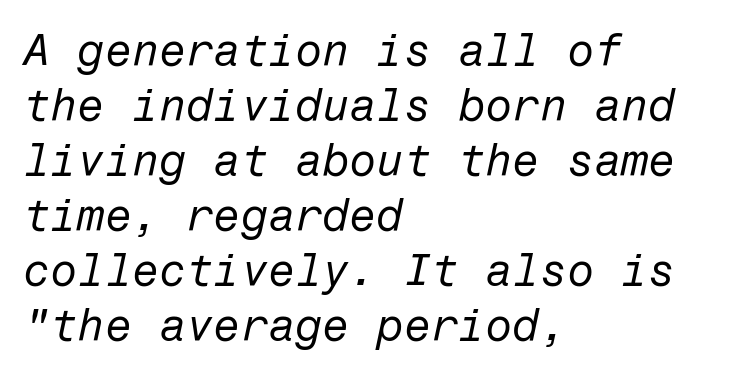
The image shows 44 px regular-weight type, italic (leaning right); set left-aligned, normal line spacing (1.25x), normal letter spacing, not underlined; low stroke contrast and a medium x-height.
